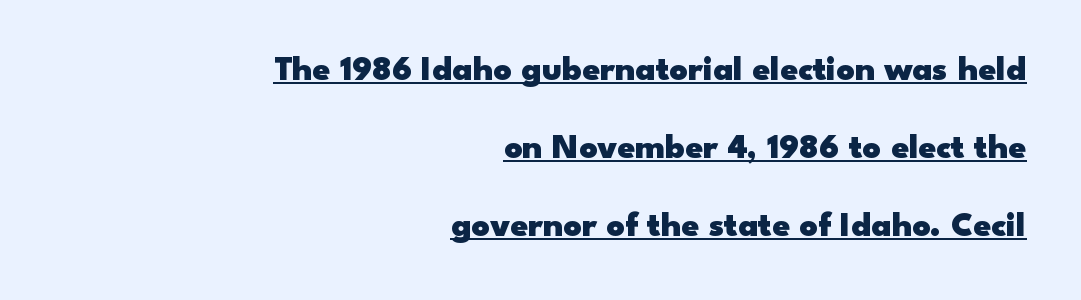
Q: Is the text bold? A: Yes.
Q: Is the text italic (slanted)? A: No, it is upright.
Q: Is the typeface a serif or a sans-serif typeface? A: Sans-serif.
Q: Is the text underlined? A: Yes.
Q: How is the paragraph aligned? A: Right-aligned.
Q: Is the spacing between letters normal or unusually wide? A: Normal.
Q: Is the spacing between lines tight, normal or loose? A: Loose.
Q: Width (condensed, normal, or wide)? A: Wide.
Q: Stroke contrast? A: Low.
Q: x-height? A: Small.
Q: Monospaced? A: No.
